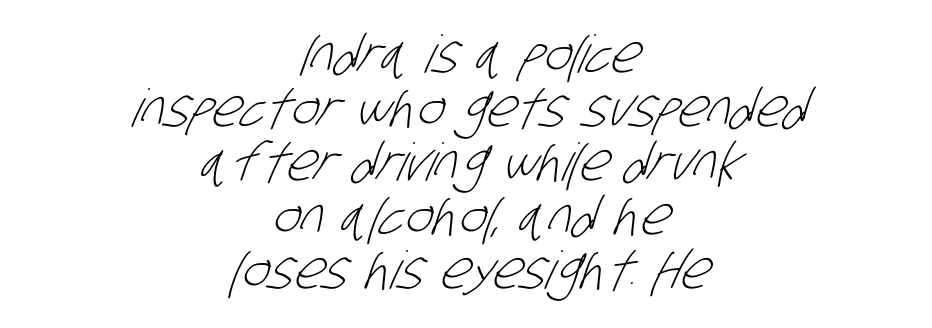
The image shows 52 px light, condensed sans-serif type; set centered, tight line spacing (1.04x), normal letter spacing, not underlined; low stroke contrast and a large x-height.
